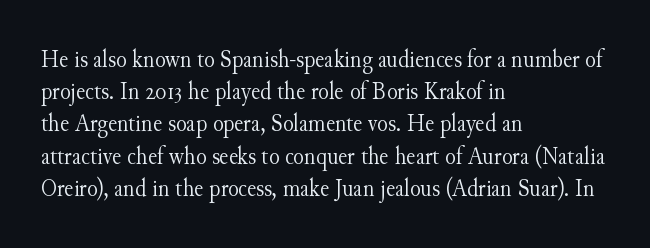
The image shows 25 px text type, upright; set left-aligned, normal line spacing (1.29x), normal letter spacing, not underlined.
